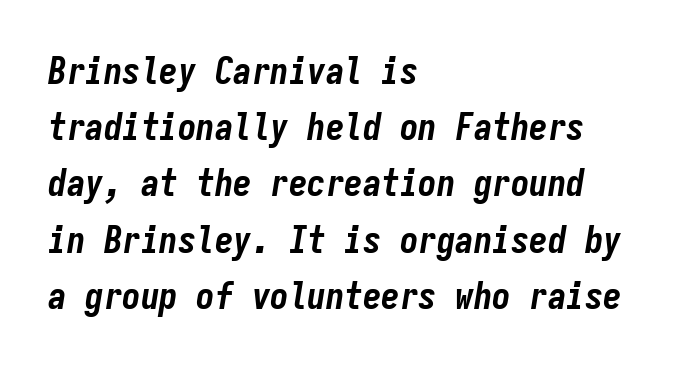
Casual observation: everything's shoved over to the left. Posture: slanted. Words appear dense and cohesive because spacing is normal. You could count columns in this text — the font is strictly monospaced.
